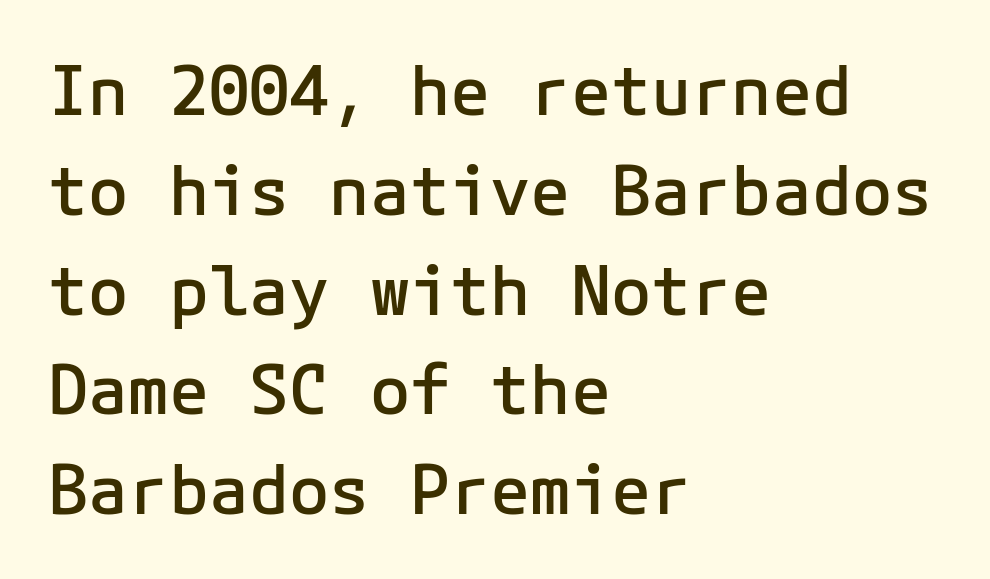
The image shows 67 px semibold sans-serif type, upright; set left-aligned, normal line spacing (1.49x), normal letter spacing, not underlined; low stroke contrast and a medium x-height.
